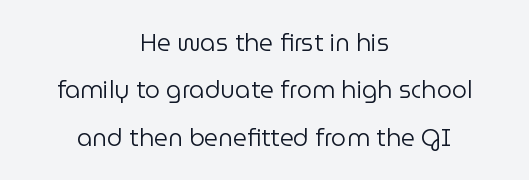
Q: Is the text bold? A: No.
Q: Is the text italic (slanted)? A: No, it is upright.
Q: Is the text underlined? A: No.
Q: How is the paragraph aligned? A: Centered.
Q: Is the spacing between letters normal or unusually wide? A: Normal.
Q: Is the spacing between lines tight, normal or loose? A: Loose.
